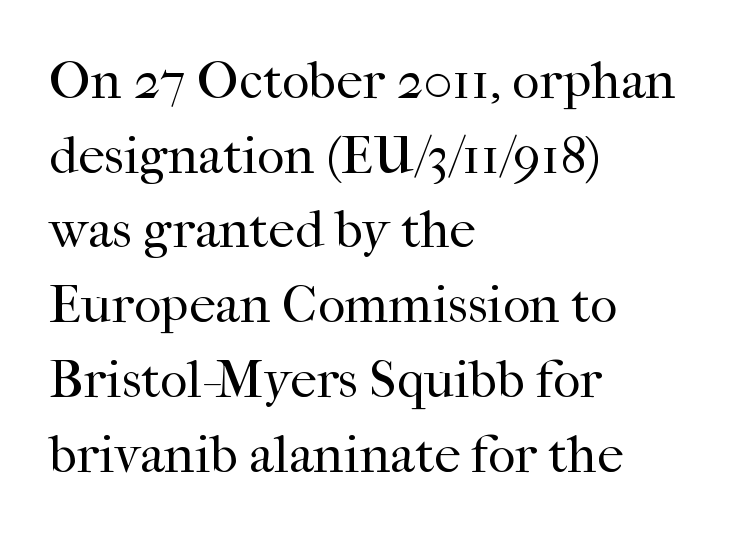
Heaviness? Minimal to ordinary, like unemphasized prose. Nobody touched the tracking dial on this one. Horizontal bands of white between lines are of average thickness. The rendering uses natural spacing where letterforms have individual widths. Has an underline been added? It has not. What kind of face is this? One with serifs.
